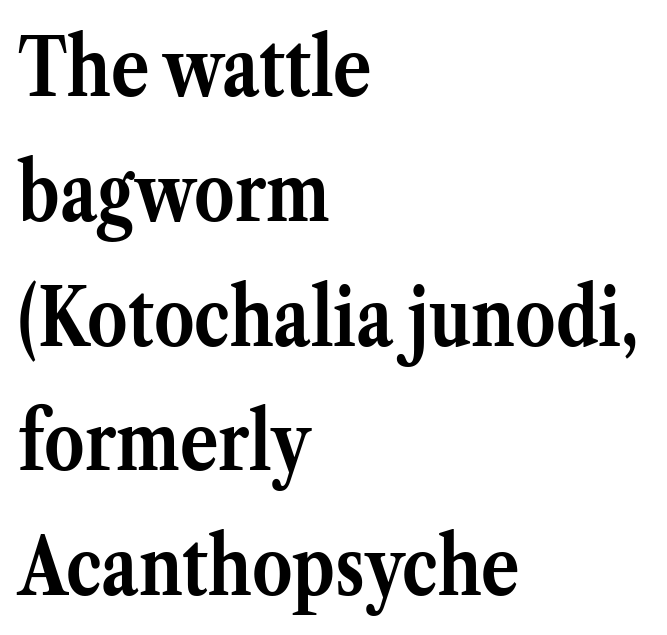
The image shows 80 px semibold serif type, upright; set left-aligned, normal line spacing (1.56x), normal letter spacing, not underlined; medium stroke contrast and a medium x-height.
